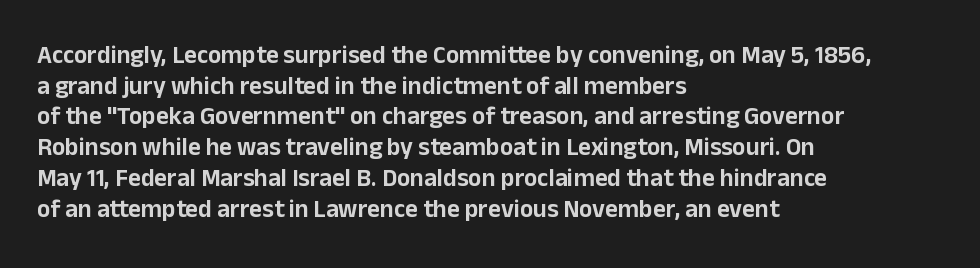
Which margin do the lines hug? The left one — the right edge is uneven. Bare-footed words on every line. Here the glyphs are tracked normally, forming tight word shapes. Does the lettering tilt? It doesn't — this is upright.
